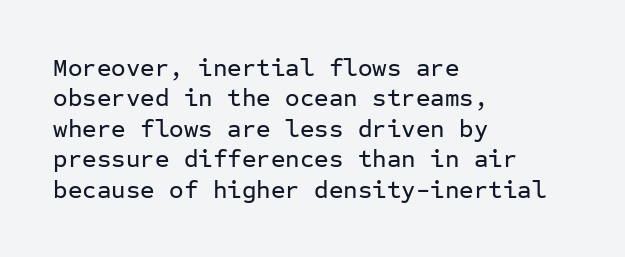
The image shows 25 px text type, upright; set left-aligned, line spacing 1.22x, normal letter spacing, not underlined.
